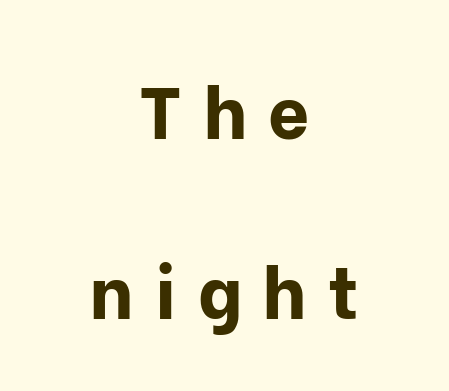
Casual observation: everything's sitting right in the middle. Is this a fixed-width face? No — the glyphs have proportional, varying widths. Tracking value appears strongly positive — letters spread wide. The area under the type is left untouched. How heavy is the stroke? Heavy — this is a bold.
